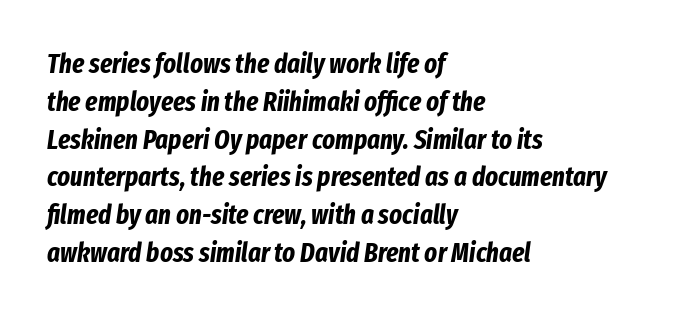
These words are printed bold, with thick strokes throughout. A clean baseline with only descenders dipping below it. Glyph-to-glyph distance matches everyday printed text. These lines stack with their left ends in a neat column. The passage shown leans; its letterforms are oblique. Normally led — the rows are evenly, conventionally spaced.
